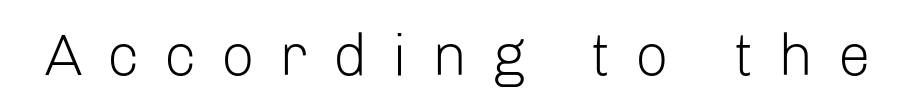
Letters have the restrained weight of plain body copy at most. How are the letters spaced? Widely, with obvious added tracking. Does the lettering tilt? It doesn't — this is upright. What kind of face is this? One without serifs — a sans. You could not count columns in this text — the font is proportionally spaced. The space beneath each line is pristine and unruled.
